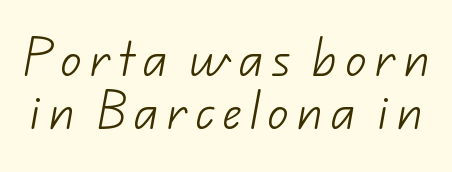
Letters have the restrained weight of plain body copy at most. This is sans-serif lettering, the kind often seen on screens and signage. Whoever set this chose a conventional vertical rhythm. You could not count columns in this text — the font is proportionally spaced. Beneath every word, the page is bare.
